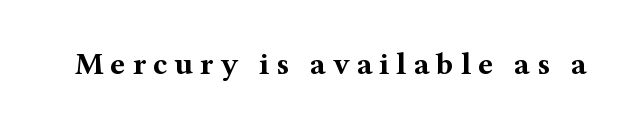
The image shows 32 px bold, wide serif type, upright; set unusually wide letter spacing (+0.21 em), not underlined; medium stroke contrast and a medium x-height.
